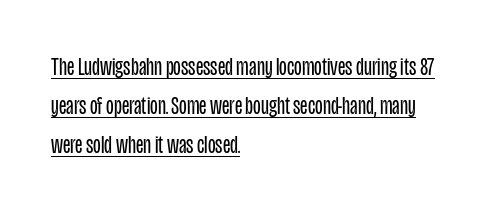
Letters have the restrained weight of plain body copy at most. In designer terms, the underline attribute is active on this setting. Compared with typical paragraphs, the rows here are spaced about the same. The typography opts for an upright posture over an oblique one.
